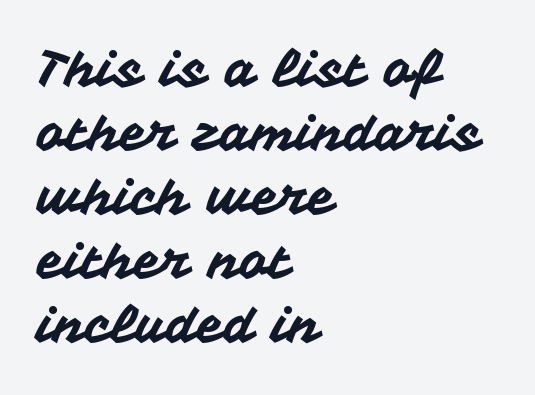
{"serif": "no", "width": "normal", "stroke_contrast": "medium", "x_height": "medium", "monospaced": "no", "underline": "no", "align": "left", "line_spacing": "normal", "line_spacing_ratio": 1.28, "letter_spacing": "normal", "letter_spacing_em": 0.0, "glyph_px": 50}
